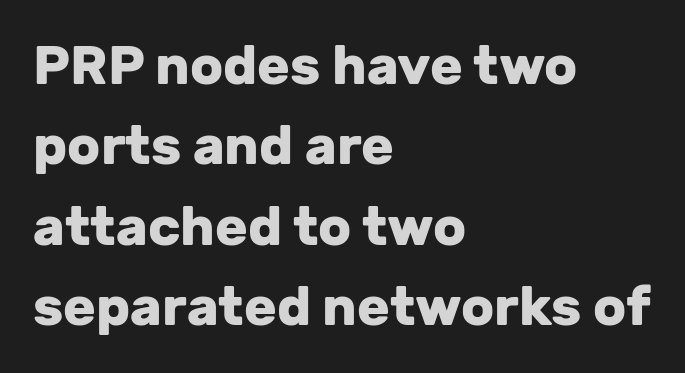
The image shows 54 px heavy sans-serif type, upright; set left-aligned, normal line spacing (1.49x), normal letter spacing, not underlined; low stroke contrast and a medium x-height.
